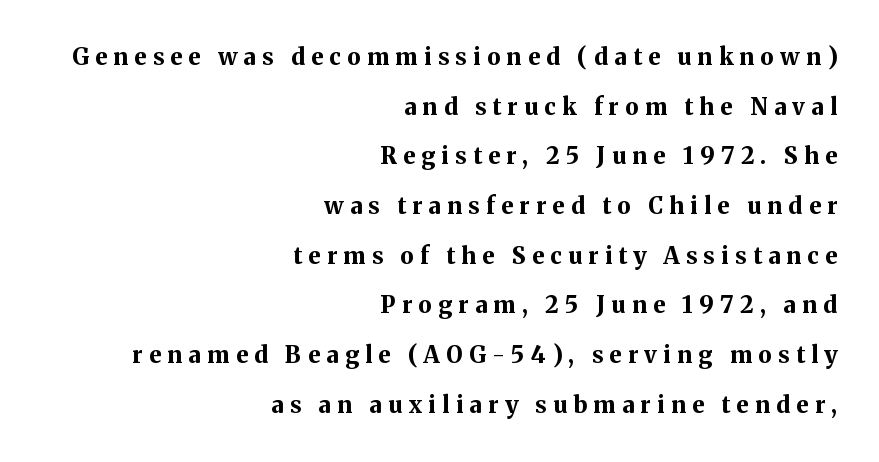
{"italic": "no", "bold": "yes", "underline": "no", "align": "right", "line_spacing": "loose", "line_spacing_ratio": 2.16, "letter_spacing": "wide", "letter_spacing_em": 0.28, "glyph_px": 23}
